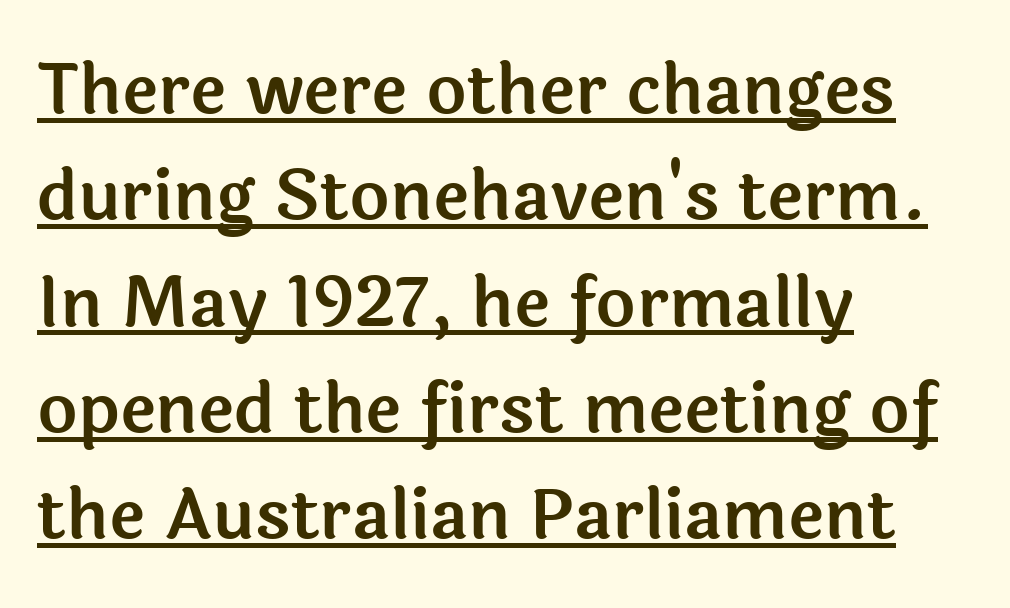
The passage shown has conventional tracking throughout. Letterform terminals end flat and unadorned throughout the passage. Leftover space on each line is placed entirely after the last word. Evenly set lines give the paragraph a standard silhouette.
